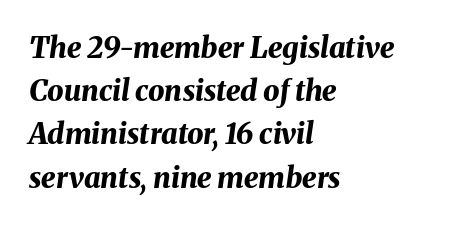
Q: Is the text bold? A: Yes.
Q: Is the text italic (slanted)? A: Yes, it leans right by about 8 degrees.
Q: Is the text underlined? A: No.
Q: How is the paragraph aligned? A: Left-aligned.
Q: Is the spacing between letters normal or unusually wide? A: Normal.
Q: Is the spacing between lines tight, normal or loose? A: Normal.
Q: Width (condensed, normal, or wide)? A: Normal.
Q: Stroke contrast? A: Medium.
Q: x-height? A: Medium.
Q: Monospaced? A: No.
